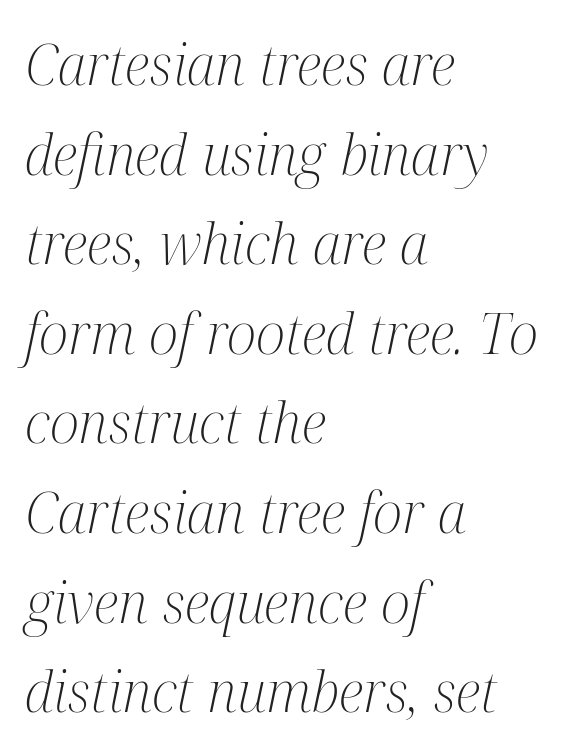
Old-style or modern, the face here clearly has serifs. Is the type slanted? Yes — the strokes lean at a clear angle. These lines are rendered in a variable-pitch font. Reading down the block, your eye returns to a fixed left position each line.
